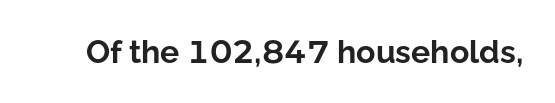
Do the characters align in a grid? No, the font is proportional. The strokes are fattened all the way to bold. The specimen omits any rule beneath the text block's lines. Words appear dense and cohesive because spacing is normal.
